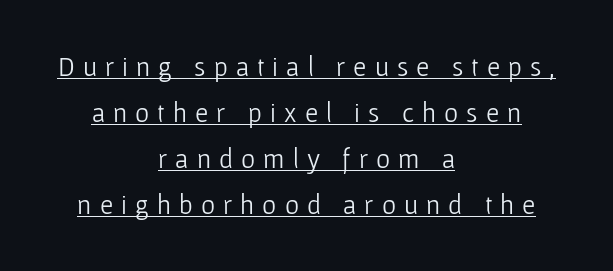
The image shows 27 px text type, upright; set centered, normal line spacing (1.7x), unusually wide letter spacing (+0.3 em), underlined.
